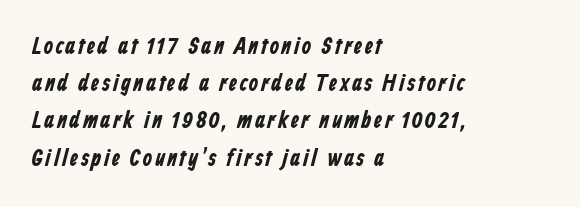
The image shows 24 px bold type; set left-aligned, normal line spacing (1.55x), not underlined.
